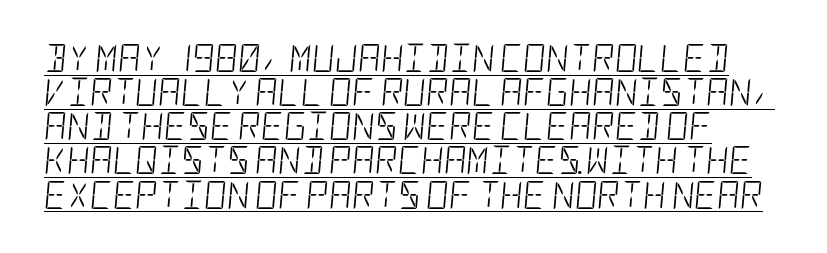
Stroke mass is kept to a normal reading level or below. Style check: oblique. Underline: present. Is the letter spacing exaggerated? No — it looks like the ordinary default.
